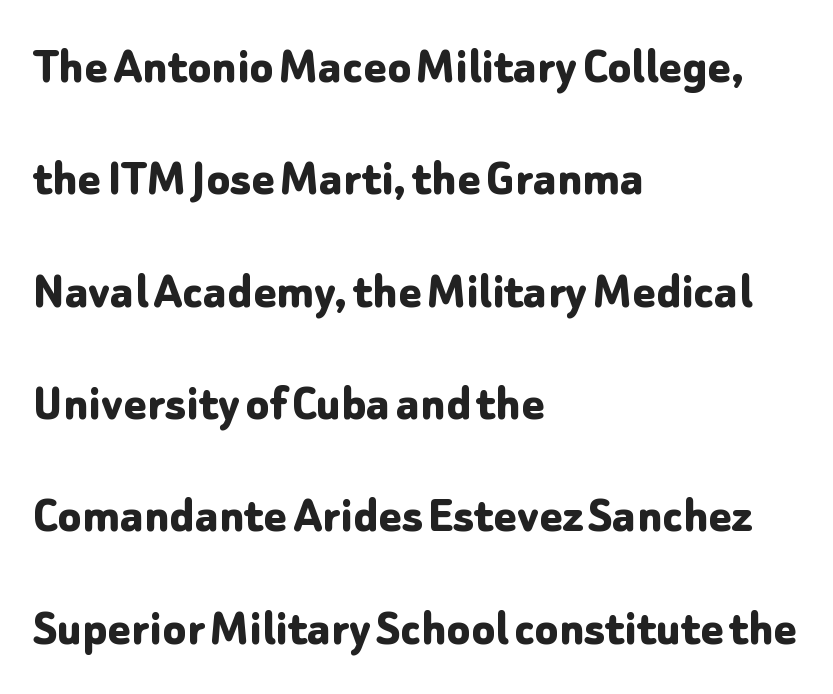
The image shows 54 px bold sans-serif type, upright; set left-aligned, loose line spacing (2.08x), normal letter spacing, not underlined; low stroke contrast and a medium x-height.
